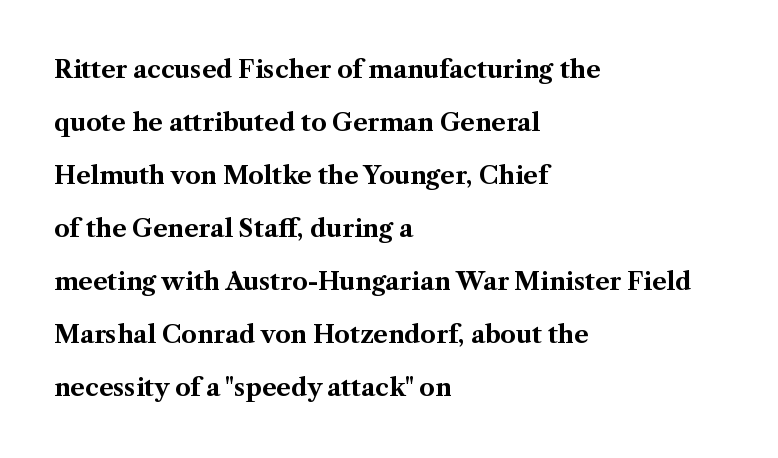
The image shows 24 px bold type, upright; set left-aligned, loose line spacing (2.21x), normal letter spacing, not underlined.
